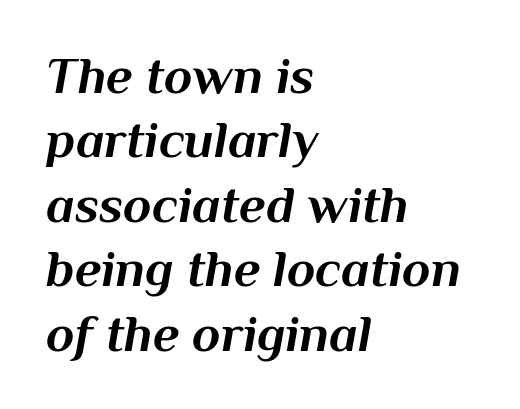
Visually the block forms a straight wall on the left and a jagged coastline on the right. There is no visible air inserted between adjacent glyphs. Notice how the stems are inclined rather than vertical — that's the hallmark of italics. The words here are not underlined. Students, this is bold: see how much ink each stroke carries. These lines are rendered in a variable-pitch font.
